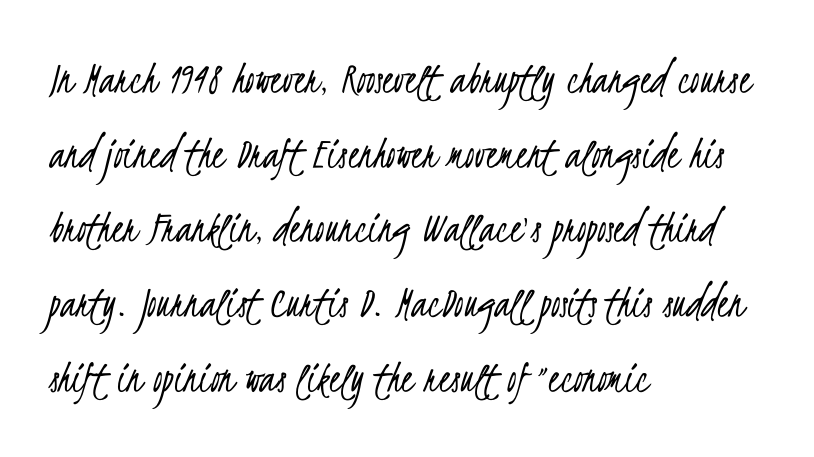
{"serif": "no", "bold": "no", "weight": "light", "width": "condensed", "stroke_contrast": "low", "x_height": "small", "monospaced": "no", "underline": "no", "align": "left", "line_spacing": "normal", "line_spacing_ratio": 1.59, "letter_spacing": "normal", "letter_spacing_em": 0.0, "glyph_px": 47}
